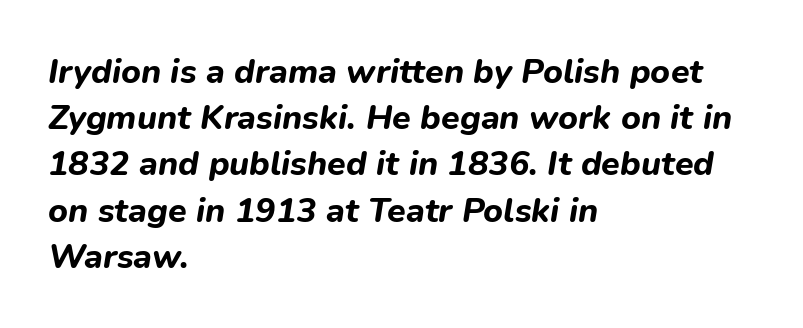
The image shows 34 px bold type, italic (leaning right); set left-aligned, normal line spacing (1.36x), normal letter spacing, not underlined; low stroke contrast and a medium x-height.
